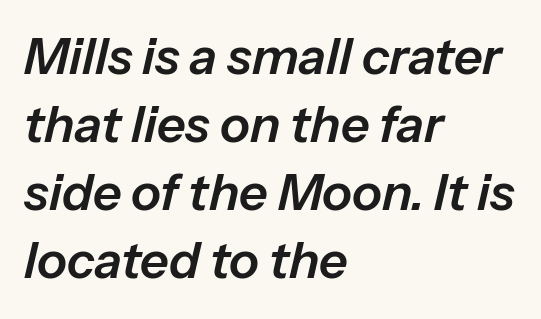
{"italic": "yes", "lean": "right", "slant_degrees": 13, "width": "normal", "stroke_contrast": "low", "x_height": "medium", "monospaced": "no", "underline": "no", "align": "left", "line_spacing": "normal", "line_spacing_ratio": 1.36, "letter_spacing": "normal", "letter_spacing_em": 0.0, "glyph_px": 50}
